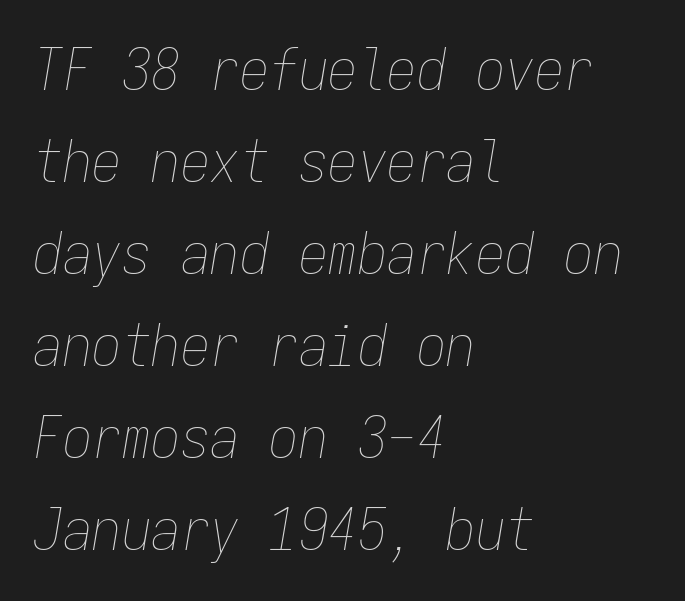
{"italic": "yes", "lean": "right", "slant_degrees": 9, "bold": "no", "weight": "thin", "width": "condensed", "stroke_contrast": "low", "x_height": "medium", "monospaced": "yes", "underline": "no", "align": "left", "line_spacing": "normal", "line_spacing_ratio": 1.56, "letter_spacing": "normal", "letter_spacing_em": 0.0, "glyph_px": 59}
